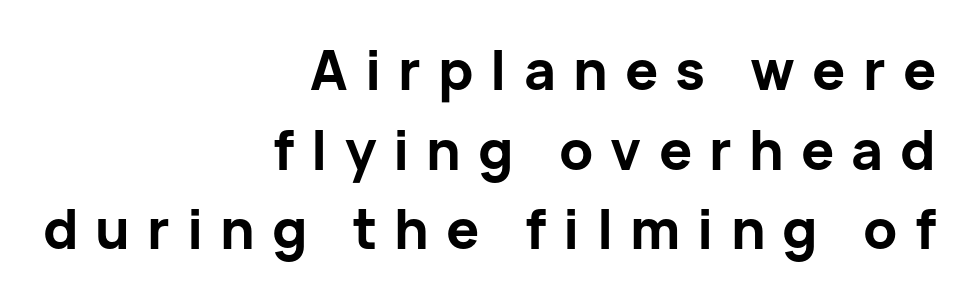
Tall strokes in this sample are plumb rather than angled. Regarding leading, the lines here are spaced in the standard way. Letterform terminals end flat and unadorned throughout the passage. Look at the stroke-to-counter ratio: heavy, a bold. Looks like regular typesetting: each glyph gets only the width it needs.
